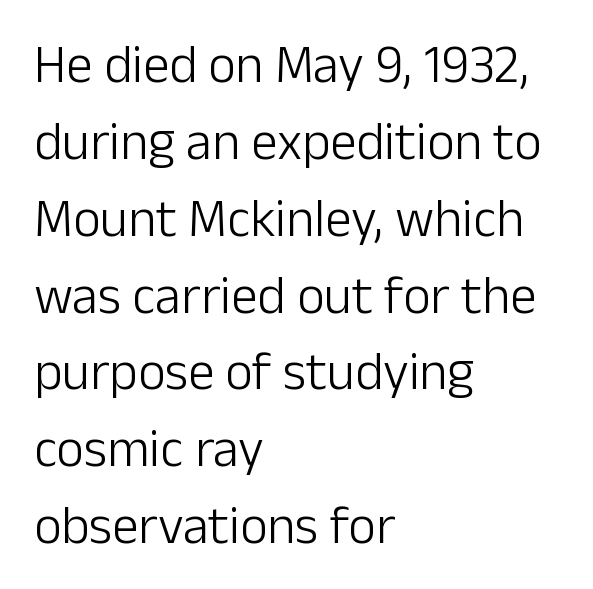
{"serif": "no", "italic": "no", "bold": "no", "weight": "light", "width": "normal", "stroke_contrast": "low", "x_height": "medium", "monospaced": "no", "underline": "no", "align": "left", "line_spacing": "normal", "line_spacing_ratio": 1.45, "letter_spacing": "normal", "letter_spacing_em": 0.0, "glyph_px": 53}
